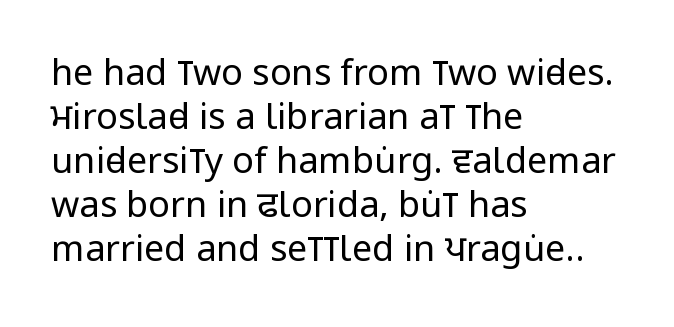
The image shows 36 px regular-weight, condensed sans-serif type, upright; set left-aligned, line spacing 1.22x, normal letter spacing, not underlined; low stroke contrast and a large x-height.
